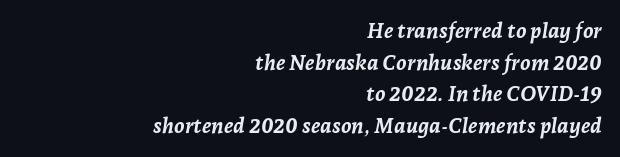
The image shows 21 px bold type, italic (leaning right); set right-aligned, normal line spacing (1.51x), normal letter spacing, not underlined.
